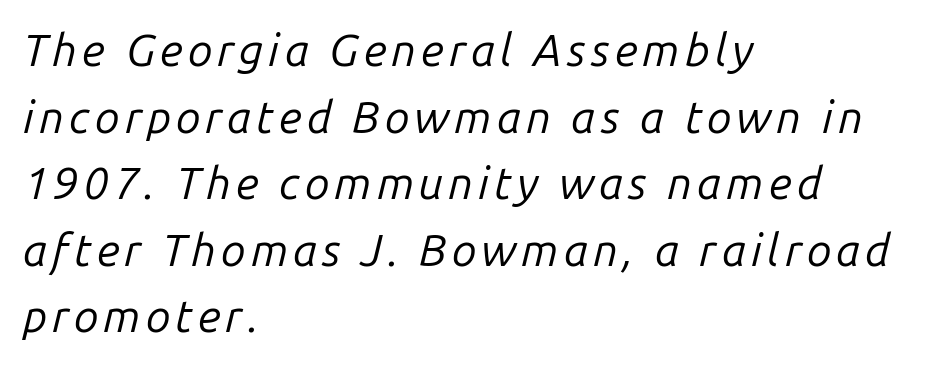
{"italic": "yes", "lean": "right", "slant_degrees": 14, "bold": "no", "weight": "regular", "width": "normal", "stroke_contrast": "low", "x_height": "medium", "monospaced": "no", "underline": "no", "align": "left", "line_spacing": "normal", "line_spacing_ratio": 1.48, "glyph_px": 45}
